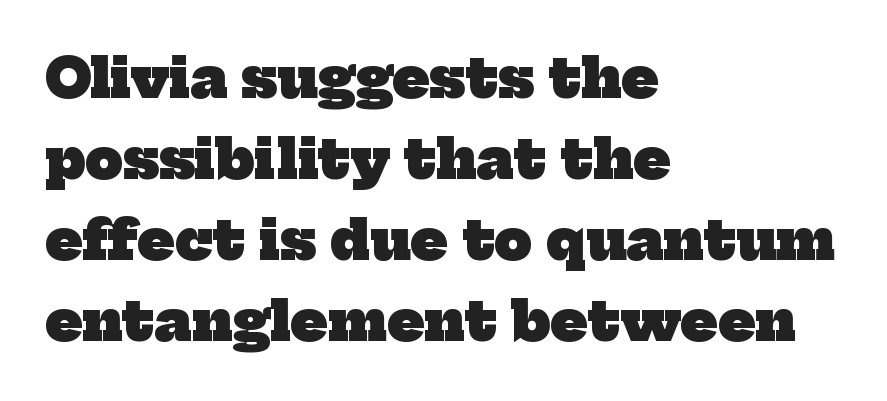
The image shows 53 px heavy serif type; set left-aligned, normal line spacing (1.53x), normal letter spacing, not underlined; low stroke contrast and a medium x-height.
